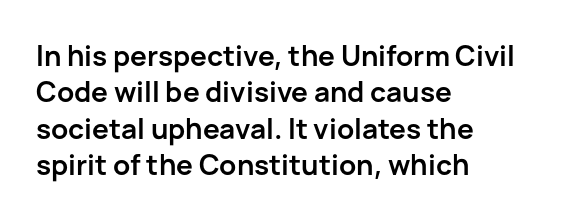
The image shows 28 px semibold sans-serif type, upright; set left-aligned, normal line spacing (1.3x), normal letter spacing, not underlined; low stroke contrast and a medium x-height.
